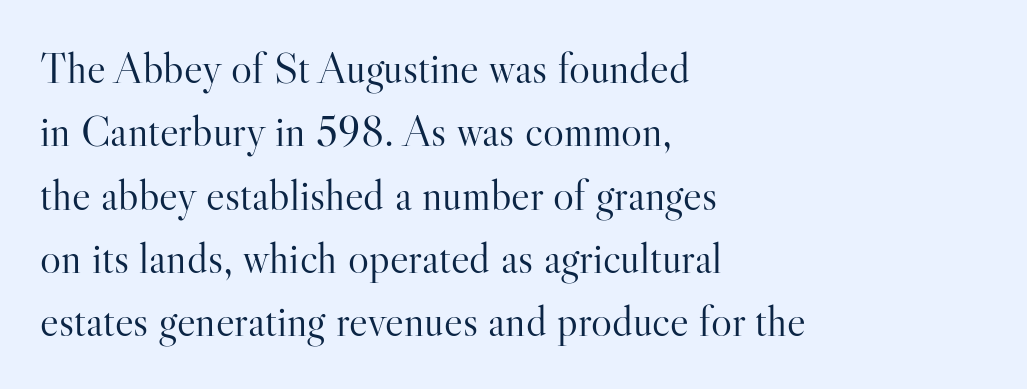
This sample has the flowing, uneven cadence of proportional lettering. Caption: multi-line text, flush left, ragged right. The designer left line spacing at the default. The rendering keeps characters at their native spacing. Letterform terminals end in serifs throughout the passage. This is the regular roman posture of the typeface.
